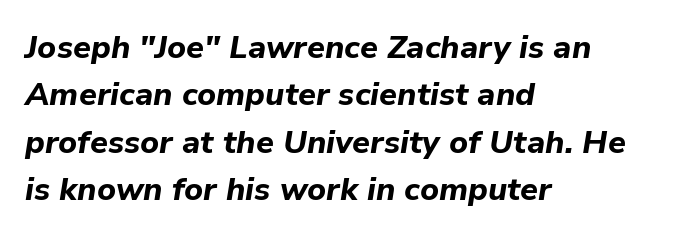
{"italic": "yes", "lean": "right", "slant_degrees": 9, "bold": "yes", "weight": "bold", "width": "normal", "stroke_contrast": "low", "x_height": "medium", "monospaced": "no", "underline": "no", "align": "left", "line_spacing": "normal", "line_spacing_ratio": 1.48, "letter_spacing": "normal", "letter_spacing_em": 0.0, "glyph_px": 32}
